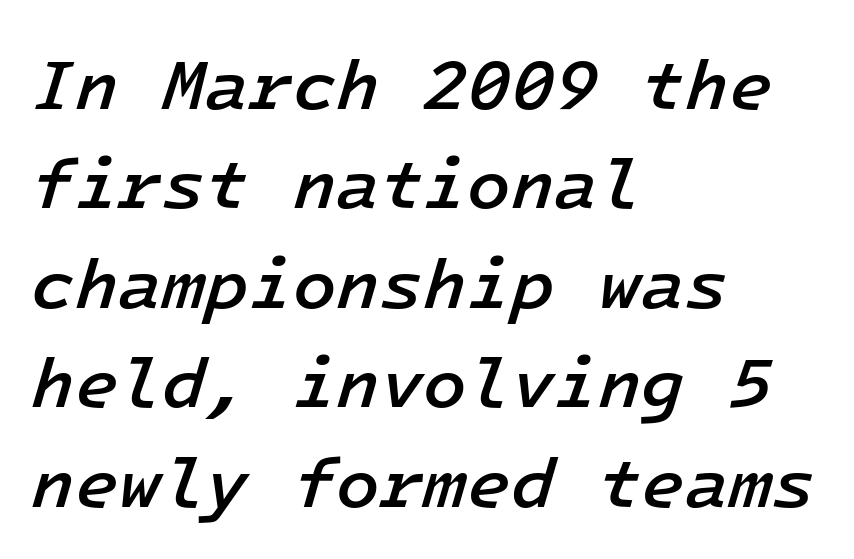
There is no visible air inserted between adjacent glyphs. The glyphs have the mass of a demibold cut, below bold. Only glyphs here, with clear space below each row. This block has exactly the height ordinary leading produces.
